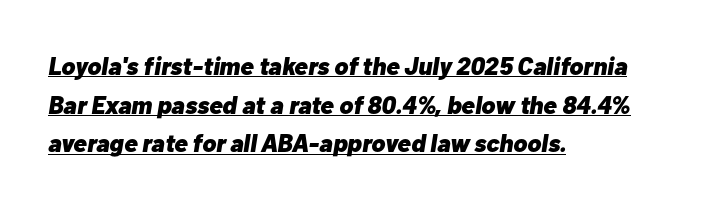
Q: Is the text bold? A: Yes.
Q: Is the text italic (slanted)? A: Yes, it leans right by about 10 degrees.
Q: Is the text underlined? A: Yes.
Q: How is the paragraph aligned? A: Left-aligned.
Q: Is the spacing between letters normal or unusually wide? A: Normal.
Q: Is the spacing between lines tight, normal or loose? A: Normal.
